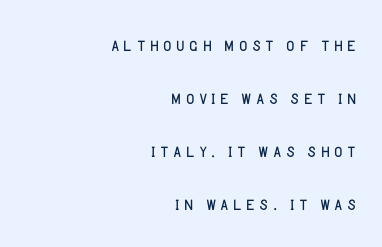
{"italic": "no", "bold": "no", "underline": "no", "align": "right", "line_spacing": "loose", "line_spacing_ratio": 2.3, "glyph_px": 23}
